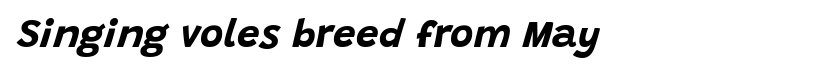
Emphasis-style slanted type is in use. The lines are quadded left. The letters advance in unequal steps, a hallmark of proportional type. A full-strength bold gives these letters their thick strokes. Honestly, the letter spacing is just normal — you wouldn't notice it. This rendering features lettering with no underline.
